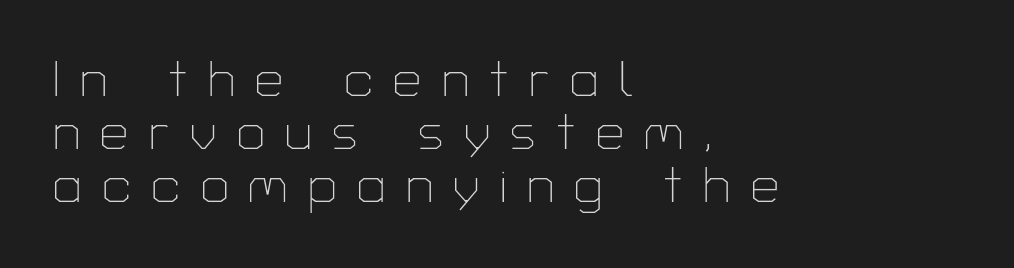
Q: Is the text bold? A: No.
Q: Is the text italic (slanted)? A: No, it is upright.
Q: Is the typeface a serif or a sans-serif typeface? A: Sans-serif.
Q: Is the text underlined? A: No.
Q: How is the paragraph aligned? A: Left-aligned.
Q: Is the spacing between letters normal or unusually wide? A: Unusually wide.
Q: Is the spacing between lines tight, normal or loose? A: Tight.
Q: Width (condensed, normal, or wide)? A: Normal.
Q: Stroke contrast? A: Low.
Q: x-height? A: Medium.
Q: Monospaced? A: No.
